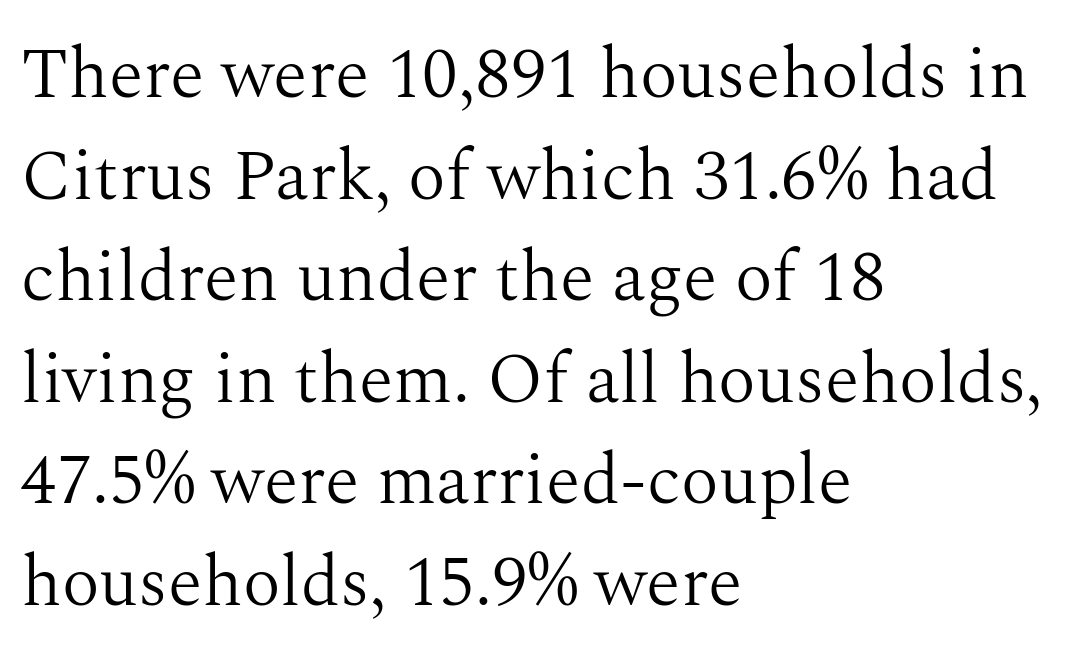
Character widths vary here, with narrow letters taking less room than wide ones. All the whitespace from short lines collects on the right. The font sits on the lighter half of the weight spectrum, regular included. Old-style or modern, the face here clearly has serifs. Students, observe: this is what conventionally led text looks like. Check the space under the baseline: it is left empty.
